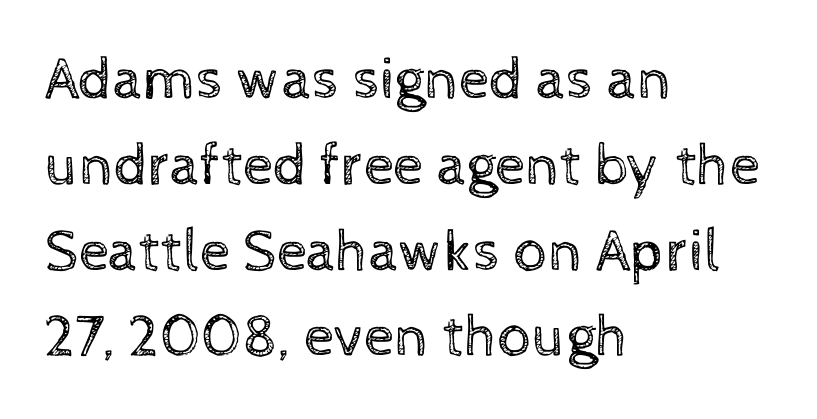
The letters advance in unequal steps, a hallmark of proportional type. Lines of text with bare space underneath. Does extra space separate the letters? No, they use regular spacing. No heavy texture on the line: the type isn't bold. Horizontal alignment here is leftward, the default for most running prose.
